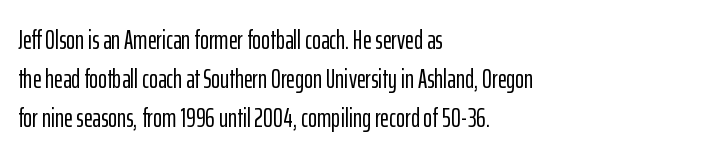
Q: Is the text italic (slanted)? A: No, it is upright.
Q: Is the text underlined? A: No.
Q: How is the paragraph aligned? A: Left-aligned.
Q: Is the spacing between letters normal or unusually wide? A: Normal.
Q: Is the spacing between lines tight, normal or loose? A: Normal.
